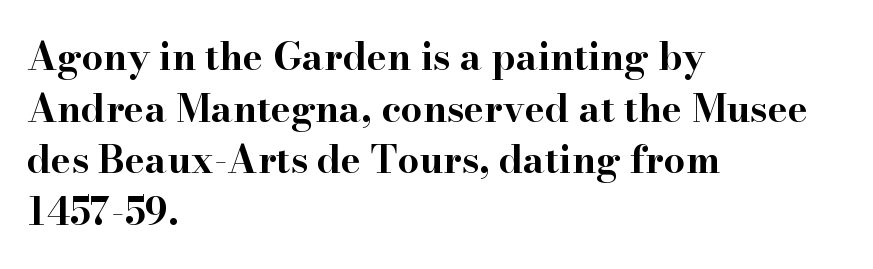
The image shows 38 px bold, wide serif type, upright; set left-aligned, normal line spacing (1.36x), normal letter spacing, not underlined; high stroke contrast and a small x-height.
